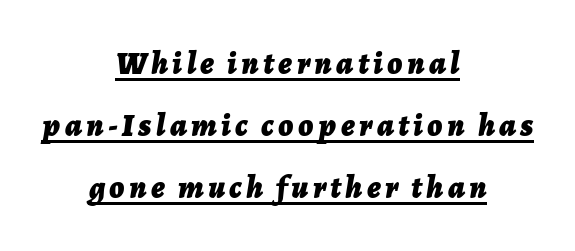
The image shows 32 px bold type, italic (leaning right); set centered, loose line spacing (1.93x), underlined; low stroke contrast and a medium x-height.
